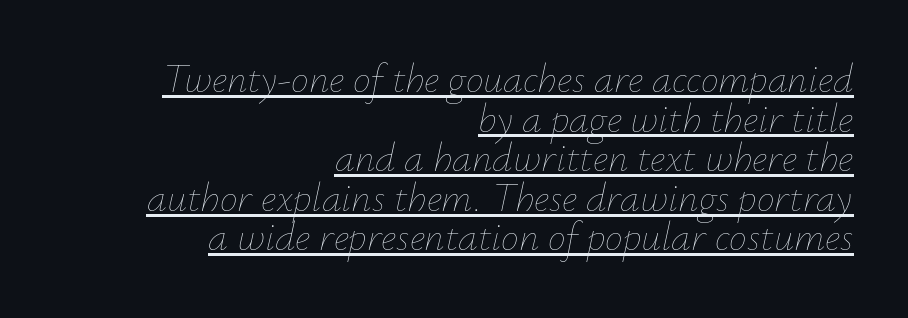
The image shows 40 px thin type, italic (leaning right); set right-aligned, tight line spacing (0.99x), normal letter spacing, underlined; low stroke contrast and a small x-height.
